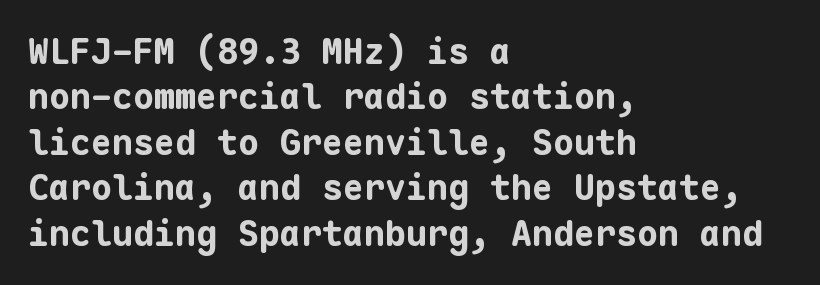
The image shows 35 px bold sans-serif type, upright, monospaced; set left-aligned, normal line spacing (1.3x), normal letter spacing, not underlined; low stroke contrast and a medium x-height.
